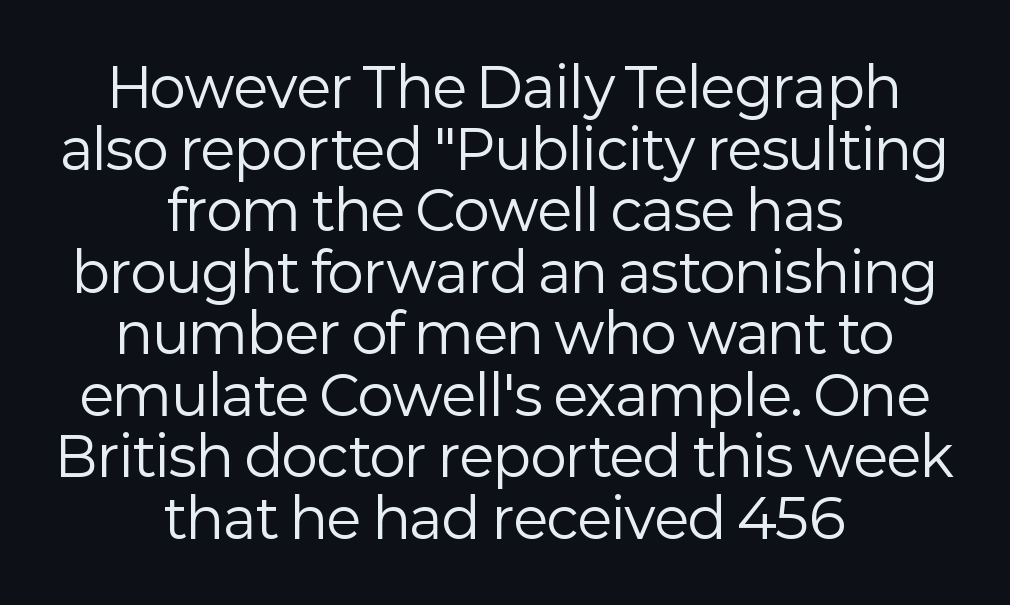
Short and long lines alike share a common midpoint. These lines are rendered in a variable-pitch font. Baseline-to-baseline distance is barely more than the letter height. The line texture is even and compact thanks to regular tracking. The font is comparable to plain body text, perhaps lighter. Serifs: no, the terminals of the letterforms are clean.
